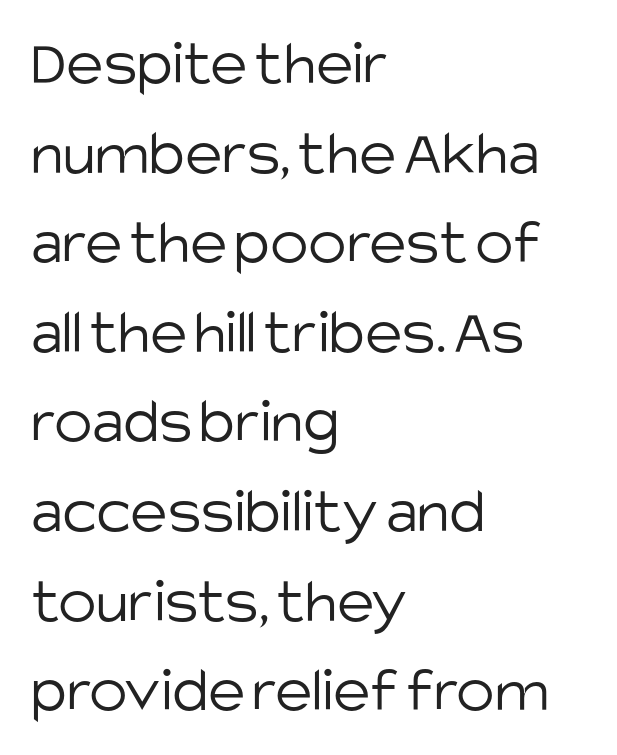
The image shows 64 px light sans-serif type, upright; set left-aligned, normal line spacing (1.4x), normal letter spacing, not underlined; low stroke contrast and a large x-height.
